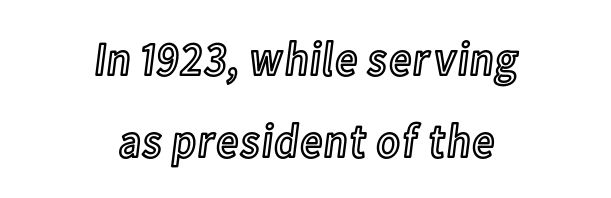
The image shows 48 px condensed type; set centered, normal line spacing (1.7x), normal letter spacing, not underlined; a medium x-height.
